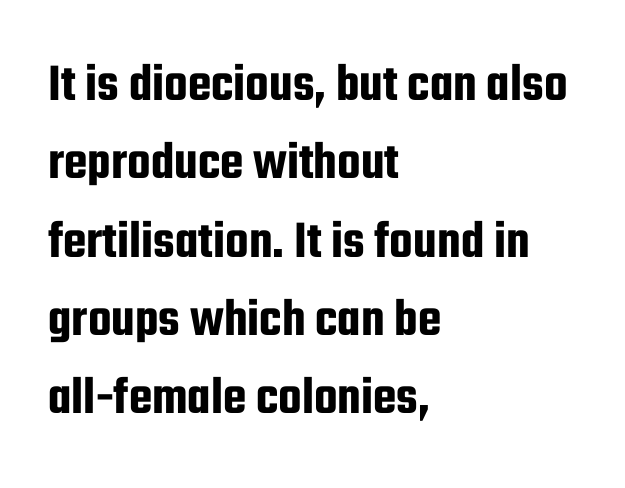
The image shows 54 px condensed sans-serif type, upright; set left-aligned, normal line spacing (1.45x), normal letter spacing, not underlined; low stroke contrast and a medium x-height.
